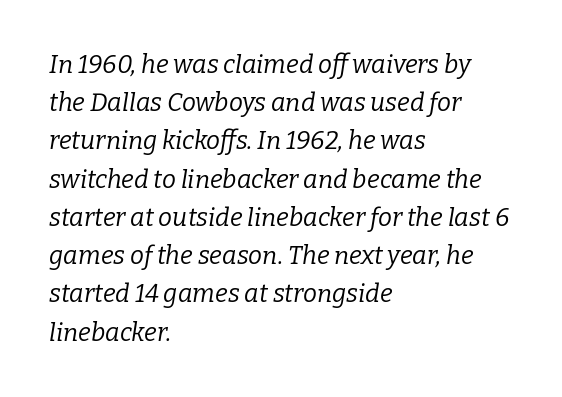
{"italic": "yes", "lean": "right", "slant_degrees": 9, "bold": "no", "underline": "no", "align": "left", "line_spacing": "normal", "line_spacing_ratio": 1.53, "letter_spacing": "normal", "letter_spacing_em": 0.0, "glyph_px": 25}
